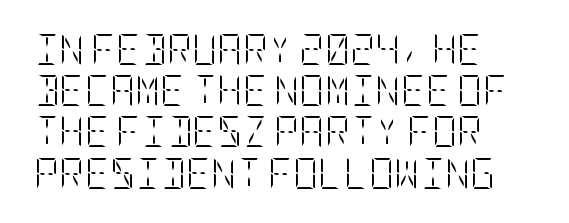
The image shows 31 px light, condensed type, upright; set left-aligned, normal line spacing (1.33x), normal letter spacing, not underlined; low stroke contrast and a large x-height.
